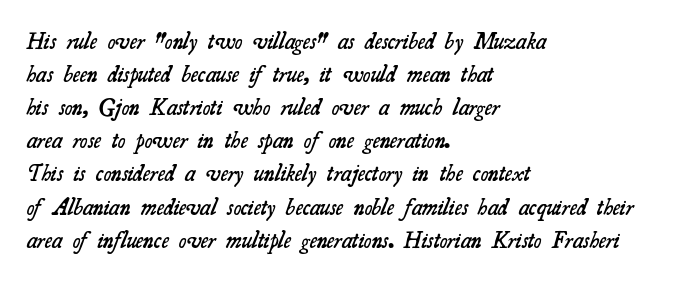
Q: Is the text bold? A: Semi-bold.
Q: Is the text underlined? A: No.
Q: How is the paragraph aligned? A: Left-aligned.
Q: Is the spacing between letters normal or unusually wide? A: Normal.
Q: Is the spacing between lines tight, normal or loose? A: Normal.
